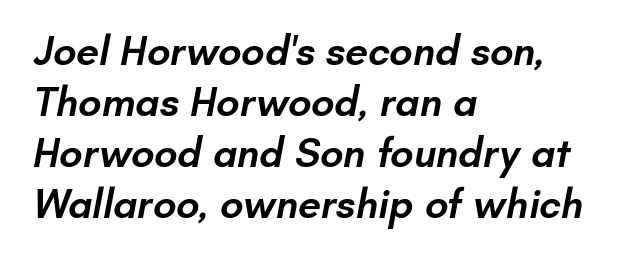
Q: Is the text bold? A: Semi-bold.
Q: Is the typeface a serif or a sans-serif typeface? A: Sans-serif.
Q: Is the text underlined? A: No.
Q: How is the paragraph aligned? A: Left-aligned.
Q: Is the spacing between letters normal or unusually wide? A: Normal.
Q: Width (condensed, normal, or wide)? A: Normal.
Q: Stroke contrast? A: Low.
Q: x-height? A: Small.
Q: Monospaced? A: No.
